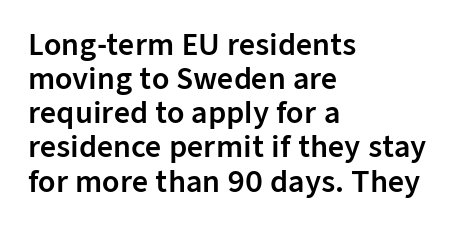
The image shows 28 px sans-serif type, upright; set left-aligned, line spacing 1.22x, normal letter spacing, not underlined; low stroke contrast and a medium x-height.
